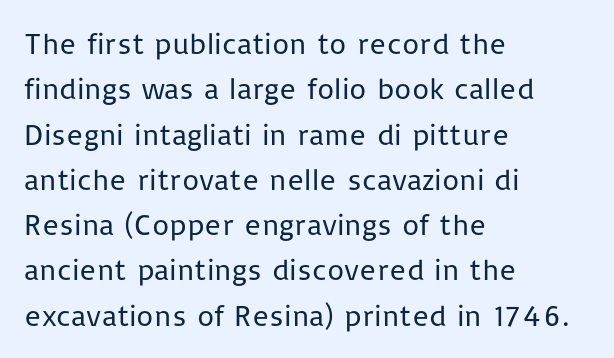
Q: Is the text bold? A: No.
Q: Is the text italic (slanted)? A: No, it is upright.
Q: Is the typeface a serif or a sans-serif typeface? A: Sans-serif.
Q: Is the text underlined? A: No.
Q: How is the paragraph aligned? A: Left-aligned.
Q: Is the spacing between letters normal or unusually wide? A: Normal.
Q: Is the spacing between lines tight, normal or loose? A: Normal.
Q: Width (condensed, normal, or wide)? A: Normal.
Q: Stroke contrast? A: Low.
Q: x-height? A: Medium.
Q: Monospaced? A: No.
